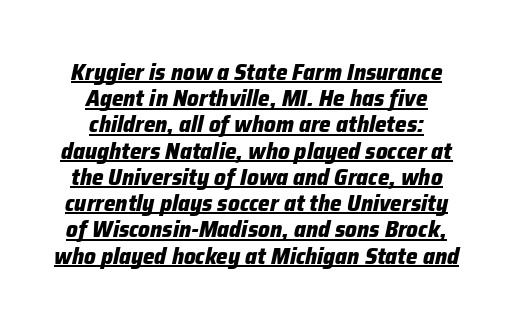
The image shows 23 px bold type, italic (leaning right); set centered, tight line spacing (1.14x), normal letter spacing, underlined.
